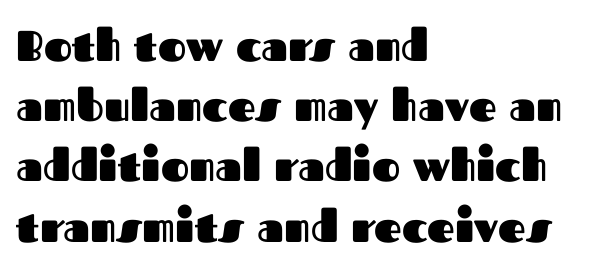
The image shows 43 px heavy sans-serif type, upright; set left-aligned, normal line spacing (1.4x), normal letter spacing, not underlined; medium stroke contrast and a medium x-height.
